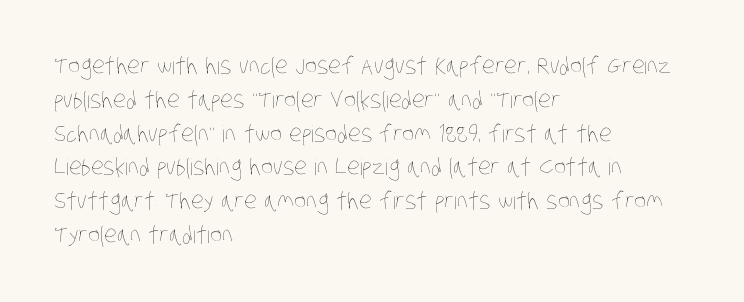
Q: Is the text bold? A: No.
Q: Is the text underlined? A: No.
Q: How is the paragraph aligned? A: Left-aligned.
Q: Is the spacing between letters normal or unusually wide? A: Normal.
Q: Is the spacing between lines tight, normal or loose? A: Normal.
